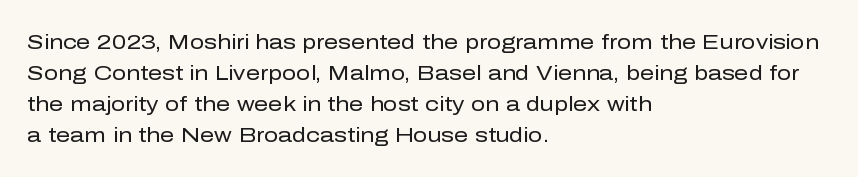
The image shows 20 px text type, upright; set left-aligned, normal line spacing (1.55x), normal letter spacing, not underlined.
